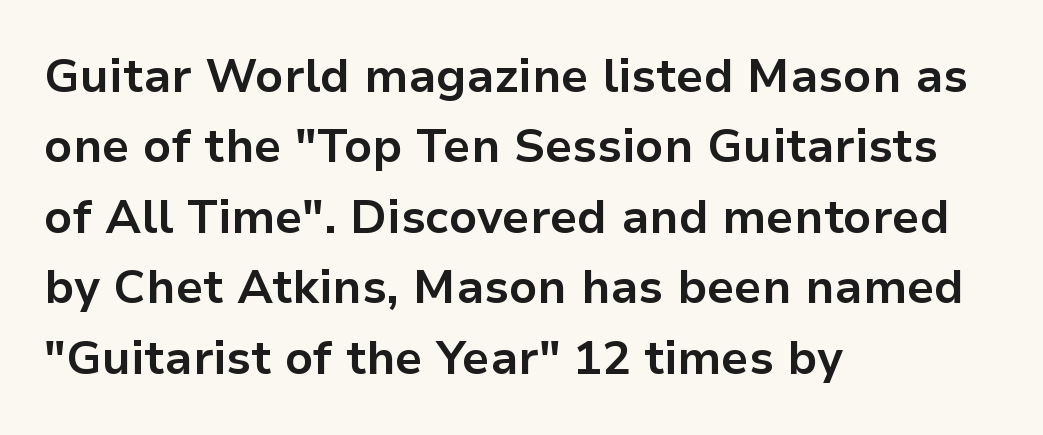
{"serif": "no", "italic": "no", "bold": "yes", "weight": "bold", "width": "normal", "stroke_contrast": "low", "x_height": "medium", "monospaced": "no", "underline": "no", "align": "left", "line_spacing": "normal", "line_spacing_ratio": 1.5, "letter_spacing": "normal", "letter_spacing_em": 0.0, "glyph_px": 47}
